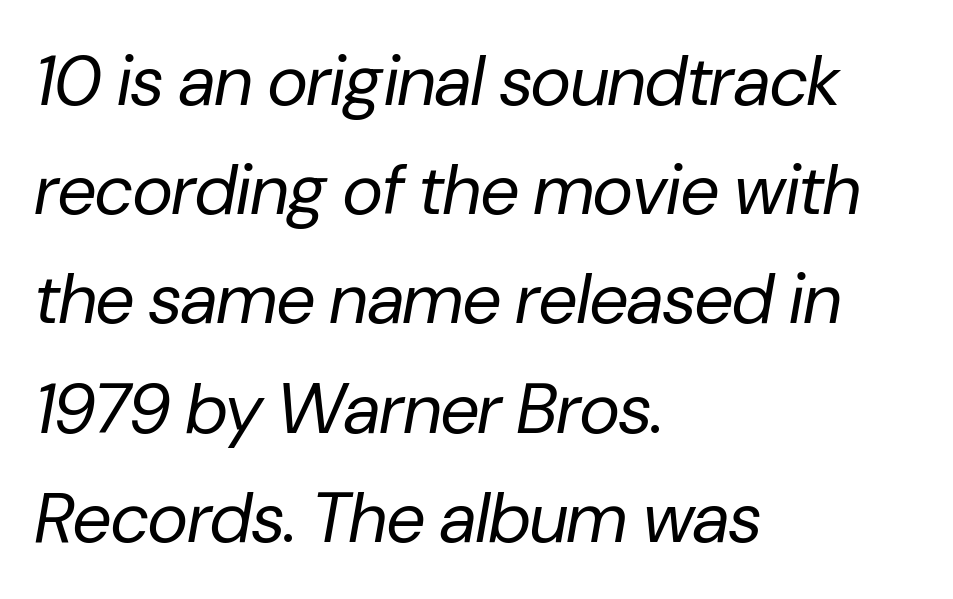
Here the designer chose a conventional face with non-uniform glyph widths. Descenders are the only things crossing below the line. Observe the ordinary spacing: letters are neighbours, not strangers. Rendered with sloped, italic letterforms. Successive baselines arrive at the customary interval. Is this a heavy cut? Hardly; it is regular or lighter.
